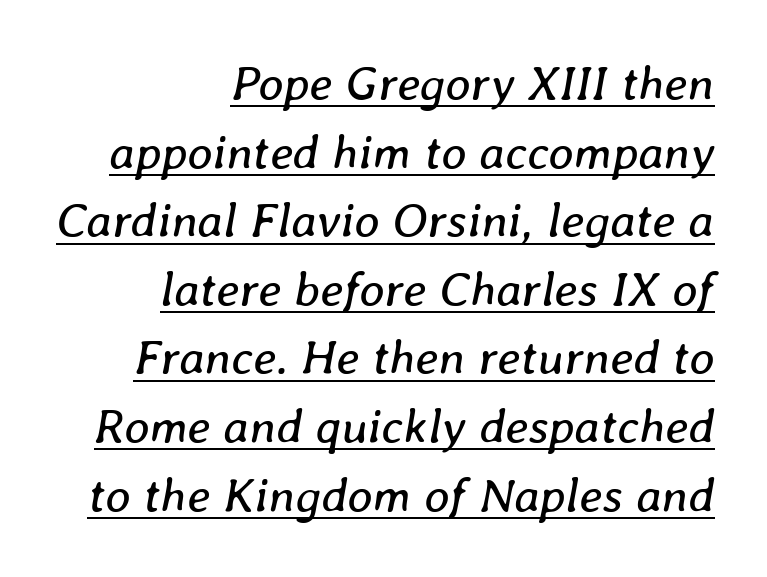
{"italic": "yes", "lean": "right", "slant_degrees": 8, "bold": "no", "weight": "regular", "width": "normal", "stroke_contrast": "low", "x_height": "medium", "monospaced": "no", "underline": "yes", "align": "right", "line_spacing": "normal", "line_spacing_ratio": 1.4, "letter_spacing": "normal", "letter_spacing_em": 0.0, "glyph_px": 49}
